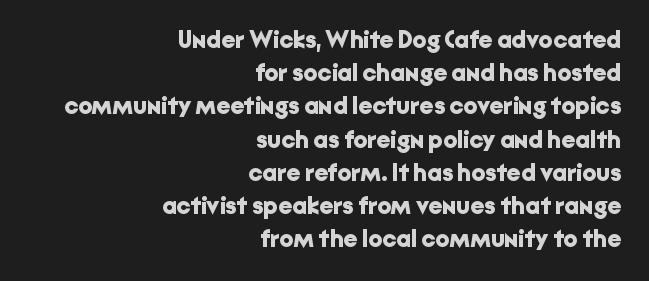
{"italic": "no", "bold": "yes", "underline": "no", "align": "right", "line_spacing": "normal", "line_spacing_ratio": 1.33, "letter_spacing": "normal", "letter_spacing_em": 0.0, "glyph_px": 25}
